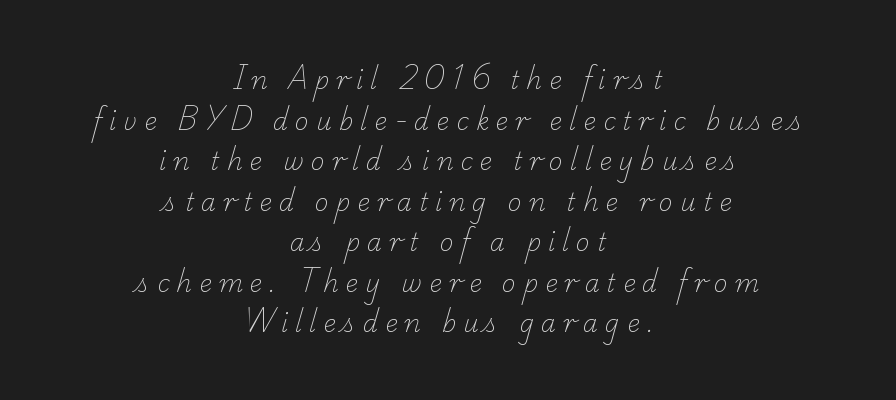
The image shows 24 px text type; set centered, normal line spacing (1.69x), unusually wide letter spacing (+0.29 em), not underlined.
